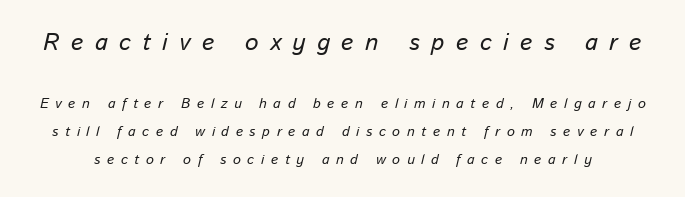
The image shows 24 px text type, italic (leaning right); set loose line spacing (2.02x), unusually wide letter spacing (+0.47 em), not underlined; the first (top) block is 1.71x larger.
